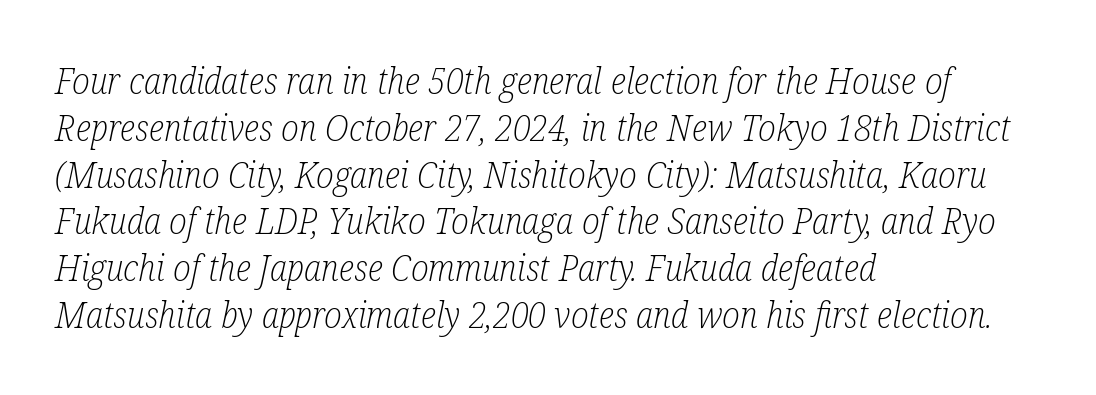
Typeset ragged right — the left edge is the straight one. Nobody touched the tracking dial on this one. I'd call this a serif setting — the letters wear small feet. This rendering features lettering with no underline. This sample has the flowing, uneven cadence of proportional lettering. A light-to-regular cut is what we see here.
